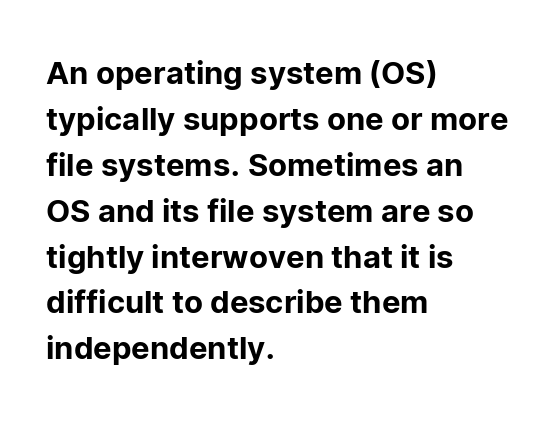
Q: Is the text italic (slanted)? A: No, it is upright.
Q: Is the typeface a serif or a sans-serif typeface? A: Sans-serif.
Q: Is the text underlined? A: No.
Q: How is the paragraph aligned? A: Left-aligned.
Q: Is the spacing between letters normal or unusually wide? A: Normal.
Q: Is the spacing between lines tight, normal or loose? A: Normal.
Q: Width (condensed, normal, or wide)? A: Normal.
Q: Stroke contrast? A: Low.
Q: x-height? A: Medium.
Q: Monospaced? A: No.
